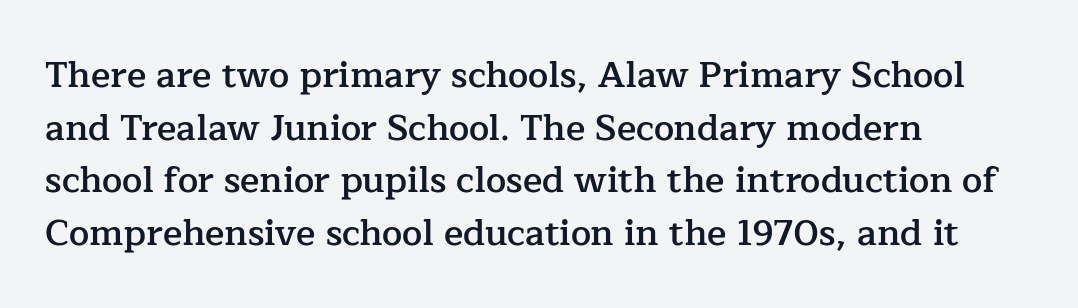
Q: Is the text bold? A: Semi-bold.
Q: Is the text italic (slanted)? A: No, it is upright.
Q: Is the typeface a serif or a sans-serif typeface? A: Serif.
Q: Is the text underlined? A: No.
Q: How is the paragraph aligned? A: Left-aligned.
Q: Is the spacing between letters normal or unusually wide? A: Normal.
Q: Is the spacing between lines tight, normal or loose? A: Normal.
Q: Width (condensed, normal, or wide)? A: Normal.
Q: Stroke contrast? A: Low.
Q: x-height? A: Medium.
Q: Monospaced? A: No.
